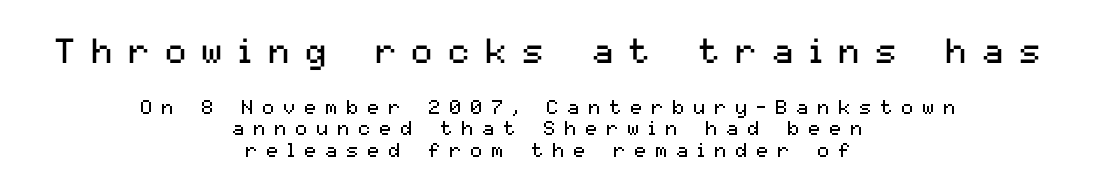
The image shows 35 px regular-weight sans-serif type, upright; set centered, tight line spacing (1.08x), unusually wide letter spacing (+0.45 em), not underlined; the first (top) block is 1.75x larger; medium stroke contrast and a medium x-height.
